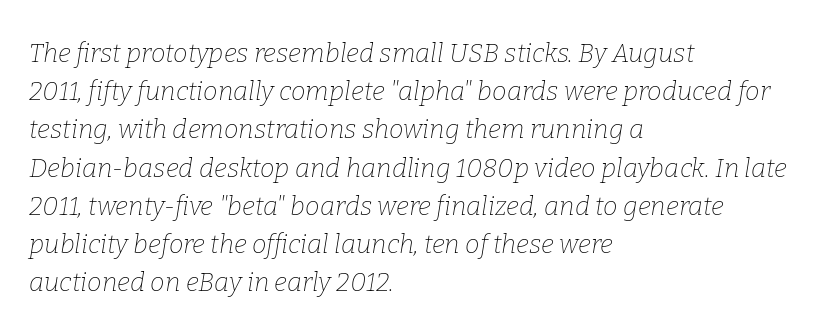
{"italic": "yes", "lean": "right", "slant_degrees": 9, "bold": "no", "underline": "no", "align": "left", "line_spacing": "normal", "line_spacing_ratio": 1.47, "letter_spacing": "normal", "letter_spacing_em": 0.0, "glyph_px": 26}
